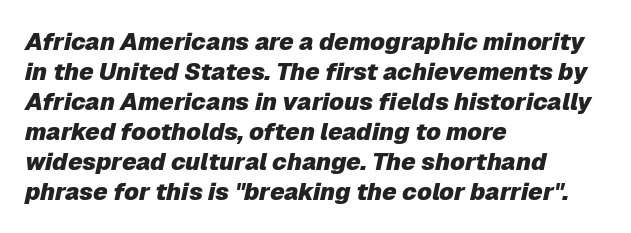
Q: Is the text bold? A: Yes.
Q: Is the text italic (slanted)? A: Yes, it leans right by about 12 degrees.
Q: Is the text underlined? A: No.
Q: How is the paragraph aligned? A: Left-aligned.
Q: Is the spacing between letters normal or unusually wide? A: Normal.
Q: Is the spacing between lines tight, normal or loose? A: Normal.
